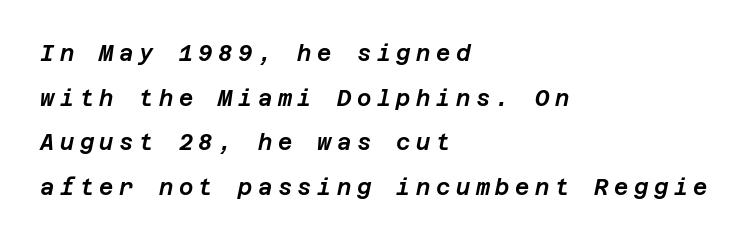
The image shows 22 px text type, italic (leaning right); set left-aligned, loose line spacing (2.03x), unusually wide letter spacing (+0.25 em), not underlined.
